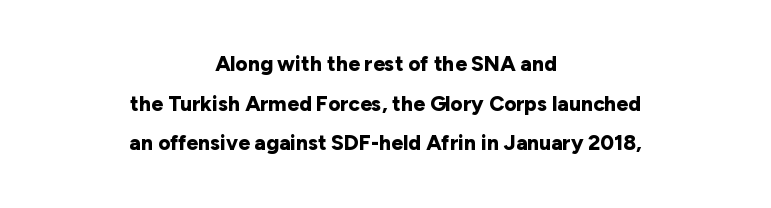
The image shows 21 px bold type, upright; set centered, line spacing 1.89x, normal letter spacing, not underlined.
